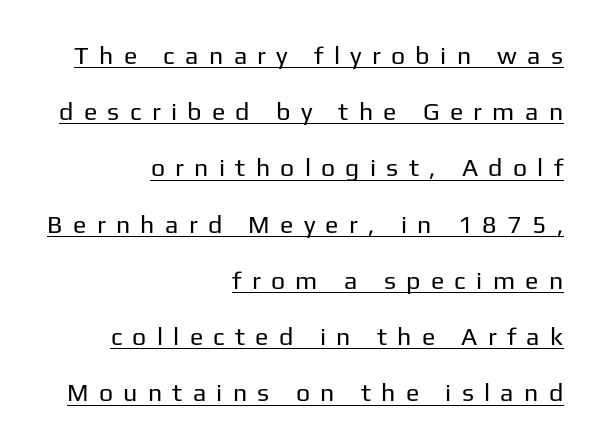
The image shows 25 px text type, upright; set right-aligned, loose line spacing (2.25x), unusually wide letter spacing (+0.41 em), underlined.
